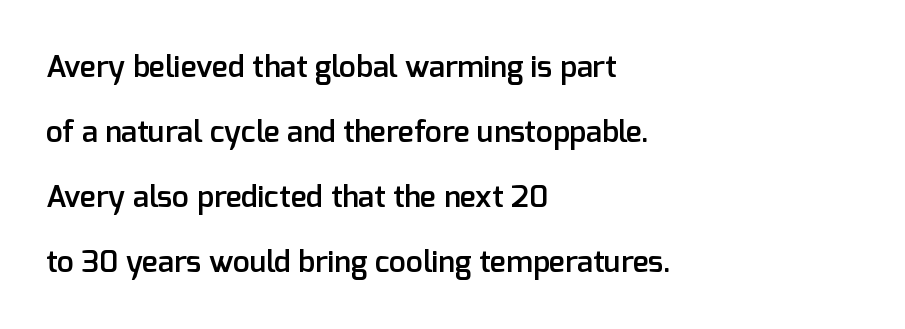
Q: Is the text bold? A: Semi-bold.
Q: Is the text italic (slanted)? A: No, it is upright.
Q: Is the typeface a serif or a sans-serif typeface? A: Sans-serif.
Q: Is the text underlined? A: No.
Q: How is the paragraph aligned? A: Left-aligned.
Q: Is the spacing between letters normal or unusually wide? A: Normal.
Q: Is the spacing between lines tight, normal or loose? A: Loose.
Q: Width (condensed, normal, or wide)? A: Normal.
Q: Stroke contrast? A: Low.
Q: x-height? A: Medium.
Q: Monospaced? A: No.
